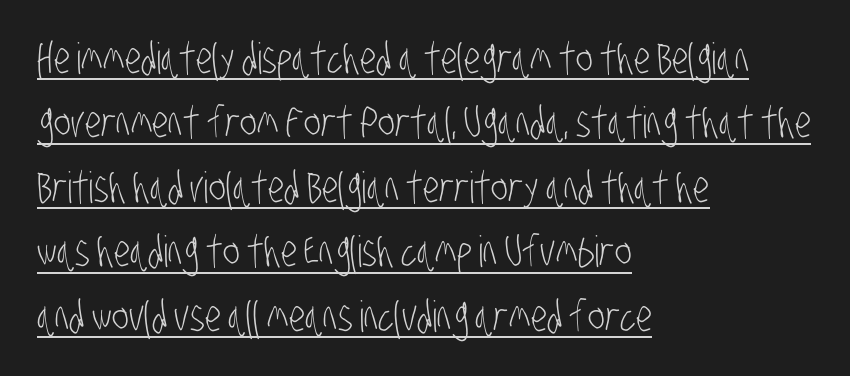
The image shows 43 px light, condensed sans-serif type; set left-aligned, normal line spacing (1.5x), normal letter spacing, underlined; low stroke contrast and a large x-height.
